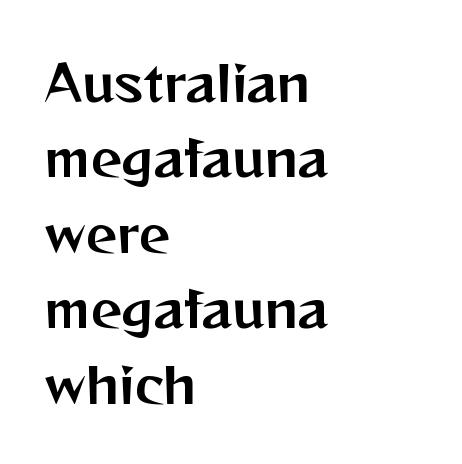
{"serif": "no", "italic": "no", "width": "normal", "stroke_contrast": "medium", "x_height": "medium", "monospaced": "no", "underline": "no", "align": "left", "line_spacing": "normal", "line_spacing_ratio": 1.54, "letter_spacing": "normal", "letter_spacing_em": 0.0, "glyph_px": 49}
